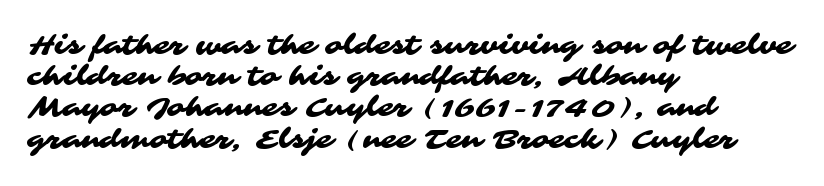
Q: Is the text underlined? A: No.
Q: How is the paragraph aligned? A: Left-aligned.
Q: Is the spacing between letters normal or unusually wide? A: Normal.
